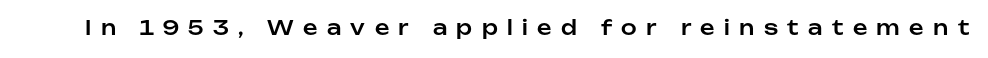
Does extra space separate the letters? Yes, quite a lot of it. The glyphs are unaccompanied by any horizontal stroke below them. The letters stand upright; this is a roman face.
